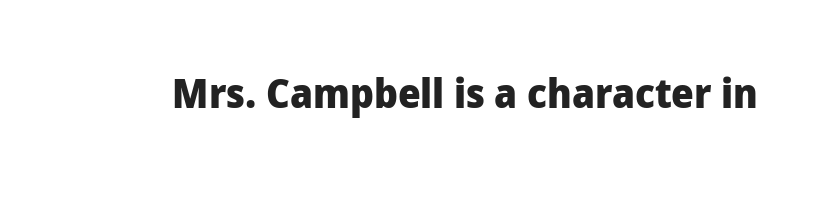
The image shows 40 px heavy sans-serif type, upright; set normal letter spacing, not underlined; low stroke contrast and a medium x-height.
